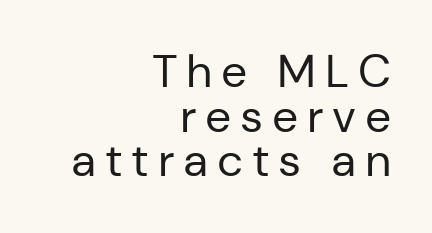
Q: Is the text bold? A: No.
Q: Is the text italic (slanted)? A: No, it is upright.
Q: Is the typeface a serif or a sans-serif typeface? A: Sans-serif.
Q: Is the text underlined? A: No.
Q: How is the paragraph aligned? A: Right-aligned.
Q: Is the spacing between lines tight, normal or loose? A: Tight.
Q: Width (condensed, normal, or wide)? A: Normal.
Q: Stroke contrast? A: Low.
Q: x-height? A: Medium.
Q: Monospaced? A: No.
